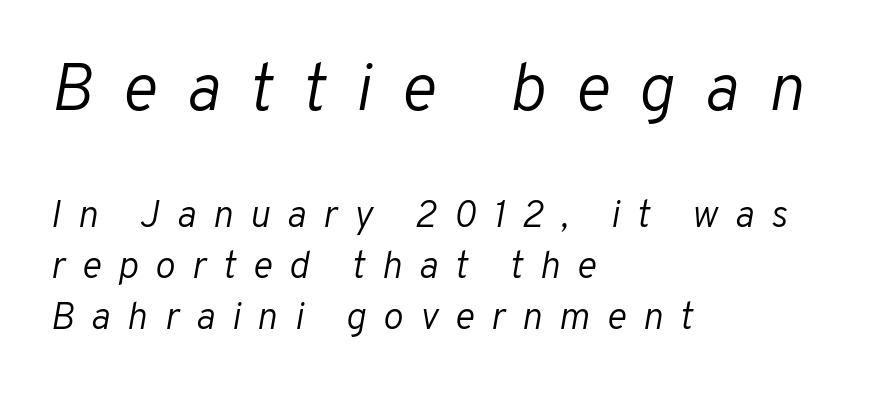
The image shows 67 px light type, italic (leaning right); set left-aligned, normal line spacing (1.34x), unusually wide letter spacing (+0.44 em), not underlined; the first (top) block is 1.76x larger; low stroke contrast and a medium x-height.
